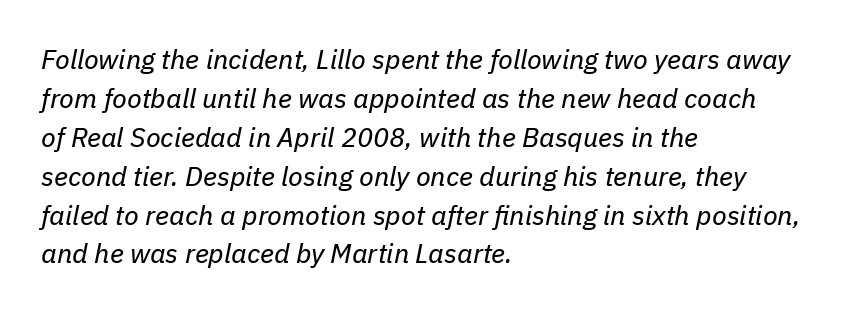
{"italic": "yes", "lean": "right", "slant_degrees": 11, "bold": "no", "underline": "no", "align": "left", "line_spacing": "normal", "line_spacing_ratio": 1.44, "letter_spacing": "normal", "letter_spacing_em": 0.0, "glyph_px": 27}
